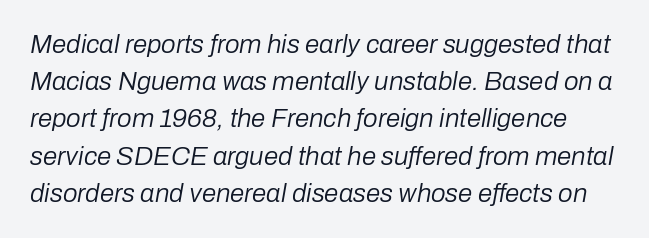
Q: Is the text bold? A: No.
Q: Is the text italic (slanted)? A: Yes, it leans right by about 10 degrees.
Q: Is the text underlined? A: No.
Q: Is the spacing between letters normal or unusually wide? A: Normal.
Q: Is the spacing between lines tight, normal or loose? A: Normal.
